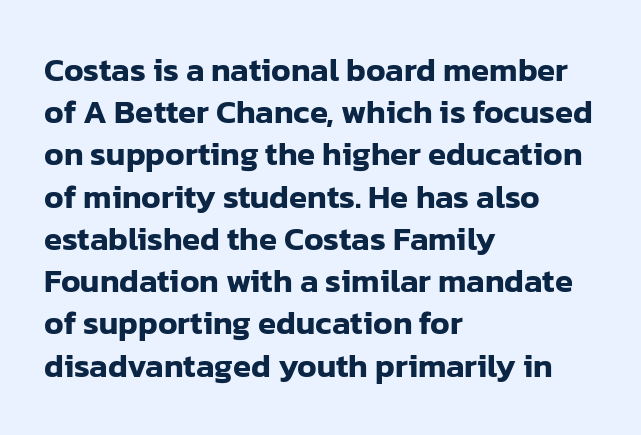
{"serif": "no", "italic": "no", "width": "normal", "stroke_contrast": "low", "x_height": "medium", "monospaced": "no", "underline": "no", "align": "left", "line_spacing": "normal", "line_spacing_ratio": 1.28, "letter_spacing": "normal", "letter_spacing_em": 0.0, "glyph_px": 33}
